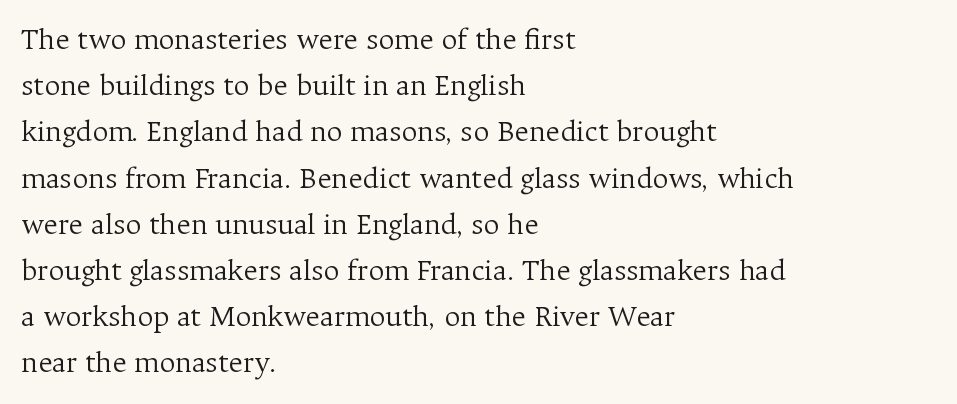
The image shows 31 px light serif type, upright; set left-aligned, normal line spacing (1.49x), normal letter spacing, not underlined; medium stroke contrast and a medium x-height.
